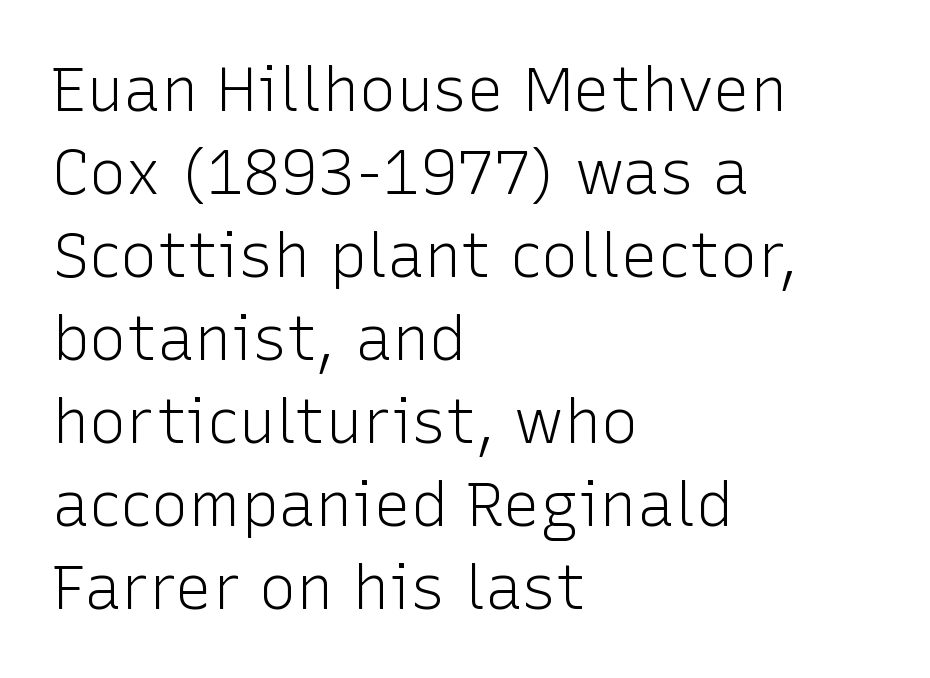
Q: Is the text bold? A: No.
Q: Is the text italic (slanted)? A: No, it is upright.
Q: Is the typeface a serif or a sans-serif typeface? A: Sans-serif.
Q: Is the text underlined? A: No.
Q: How is the paragraph aligned? A: Left-aligned.
Q: Is the spacing between letters normal or unusually wide? A: Normal.
Q: Is the spacing between lines tight, normal or loose? A: Normal.
Q: Width (condensed, normal, or wide)? A: Normal.
Q: Stroke contrast? A: Low.
Q: x-height? A: Medium.
Q: Monospaced? A: No.
